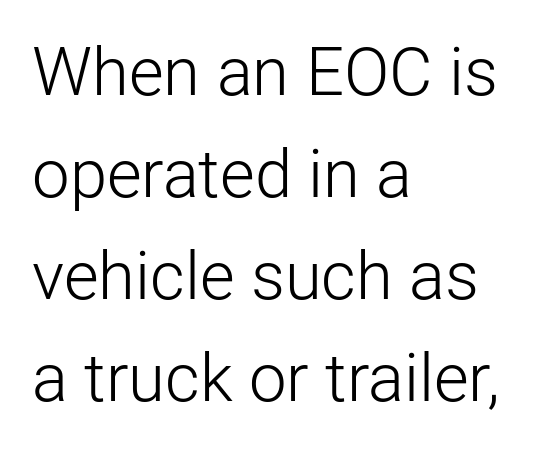
The image shows 67 px light sans-serif type, upright; set left-aligned, normal line spacing (1.52x), normal letter spacing, not underlined; low stroke contrast and a medium x-height.
